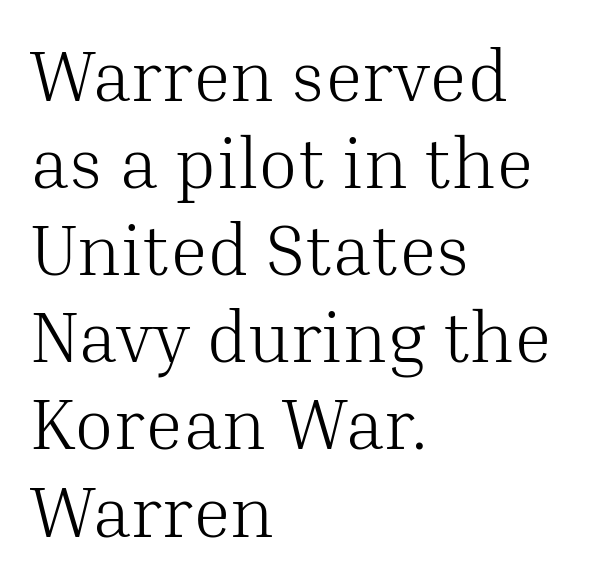
{"serif": "yes", "italic": "no", "bold": "no", "weight": "light", "width": "normal", "stroke_contrast": "medium", "x_height": "medium", "monospaced": "no", "underline": "no", "align": "left", "line_spacing_ratio": 1.21, "letter_spacing": "normal", "letter_spacing_em": 0.0, "glyph_px": 72}
